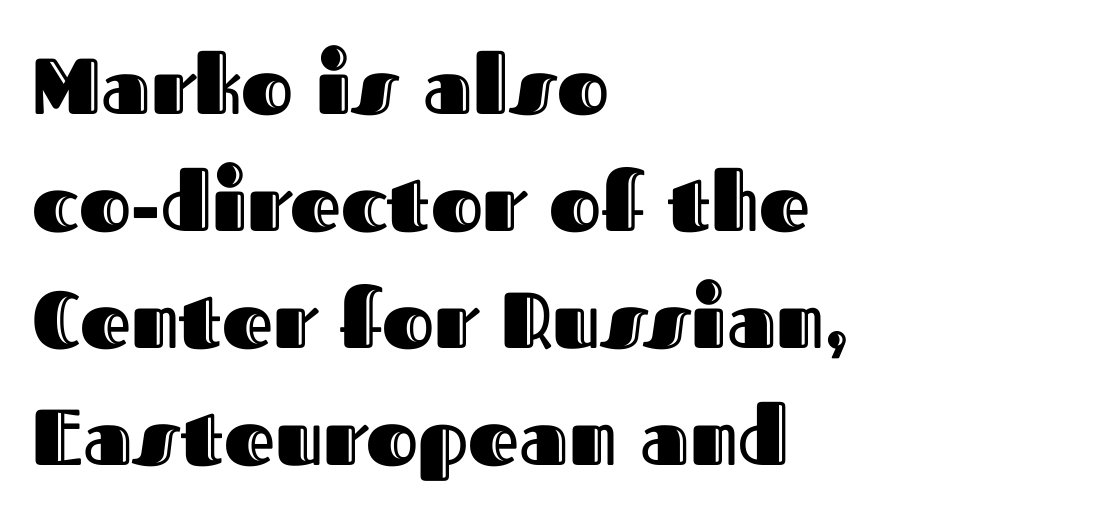
{"italic": "no", "width": "normal", "x_height": "medium", "monospaced": "no", "underline": "no", "align": "left", "line_spacing": "normal", "line_spacing_ratio": 1.48, "letter_spacing": "normal", "letter_spacing_em": 0.0, "glyph_px": 79}
